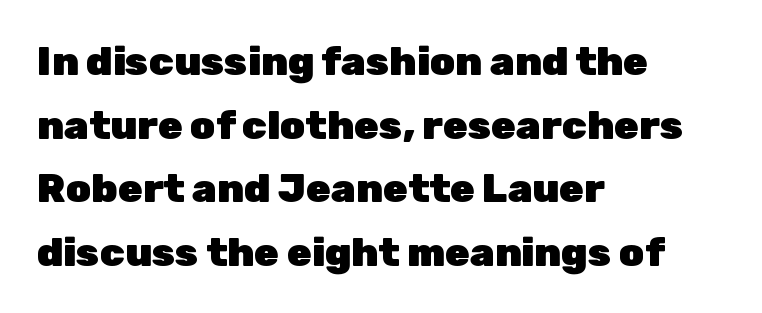
Q: Is the text bold? A: Yes.
Q: Is the text italic (slanted)? A: No, it is upright.
Q: Is the typeface a serif or a sans-serif typeface? A: Sans-serif.
Q: Is the text underlined? A: No.
Q: How is the paragraph aligned? A: Left-aligned.
Q: Is the spacing between letters normal or unusually wide? A: Normal.
Q: Is the spacing between lines tight, normal or loose? A: Normal.
Q: Width (condensed, normal, or wide)? A: Normal.
Q: Stroke contrast? A: Low.
Q: x-height? A: Medium.
Q: Monospaced? A: No.
